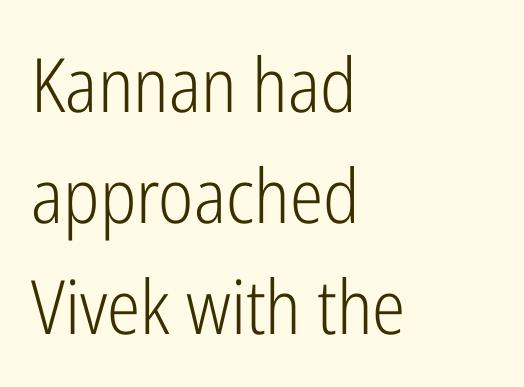
These lines sit exactly where default settings would place them. A typesetter would call this proportional, since set widths differ per character. Teacher's note: observe the even left margin — that is flush-left alignment. A typesetter would mark this as roman, not italic. No word sits above an underline.
